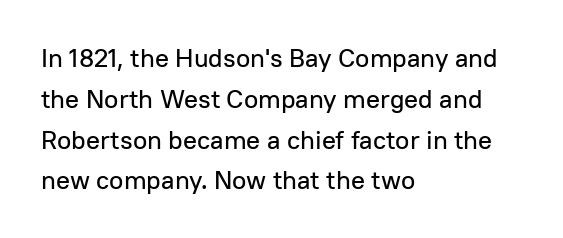
The image shows 26 px text type, upright; set left-aligned, normal line spacing (1.57x), normal letter spacing, not underlined.
